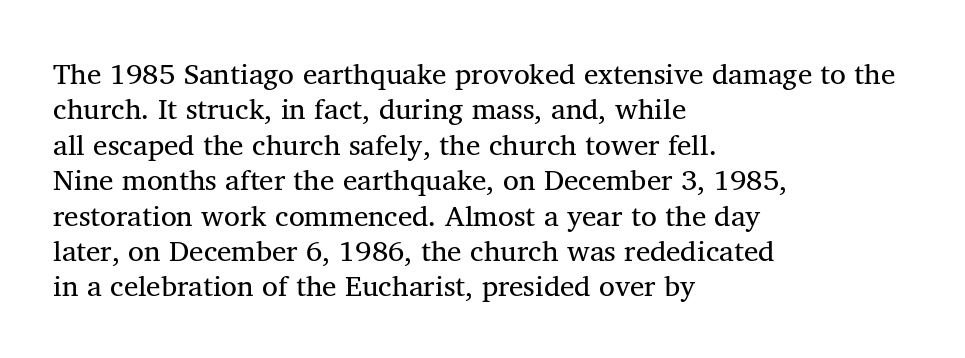
{"serif": "yes", "italic": "no", "bold": "no", "weight": "regular", "width": "normal", "stroke_contrast": "medium", "x_height": "medium", "monospaced": "no", "underline": "no", "align": "left", "line_spacing_ratio": 1.22, "letter_spacing": "normal", "letter_spacing_em": 0.0, "glyph_px": 29}
